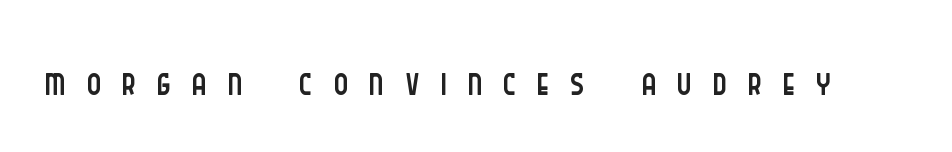
Q: Is the text bold? A: No.
Q: Is the text italic (slanted)? A: No, it is upright.
Q: Is the typeface a serif or a sans-serif typeface? A: Sans-serif.
Q: Is the text underlined? A: No.
Q: Is the spacing between letters normal or unusually wide? A: Unusually wide.
Q: Width (condensed, normal, or wide)? A: Condensed.
Q: Stroke contrast? A: Low.
Q: x-height? A: Large.
Q: Monospaced? A: No.
